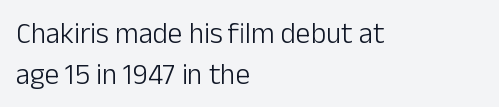
Q: Is the text bold? A: No.
Q: Is the text italic (slanted)? A: No, it is upright.
Q: Is the typeface a serif or a sans-serif typeface? A: Sans-serif.
Q: Is the text underlined? A: No.
Q: How is the paragraph aligned? A: Left-aligned.
Q: Is the spacing between letters normal or unusually wide? A: Normal.
Q: Is the spacing between lines tight, normal or loose? A: Normal.
Q: Width (condensed, normal, or wide)? A: Normal.
Q: Stroke contrast? A: Low.
Q: x-height? A: Medium.
Q: Monospaced? A: No.
